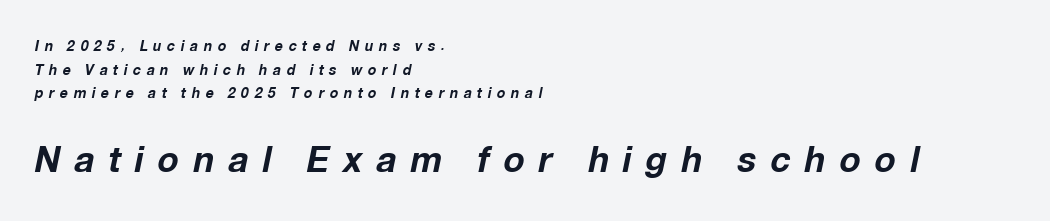
The image shows 35 px bold type, italic (leaning right); set left-aligned, normal line spacing (1.69x), unusually wide letter spacing (+0.4 em), not underlined; the second (bottom) block is 2.5x larger; low stroke contrast and a medium x-height.
